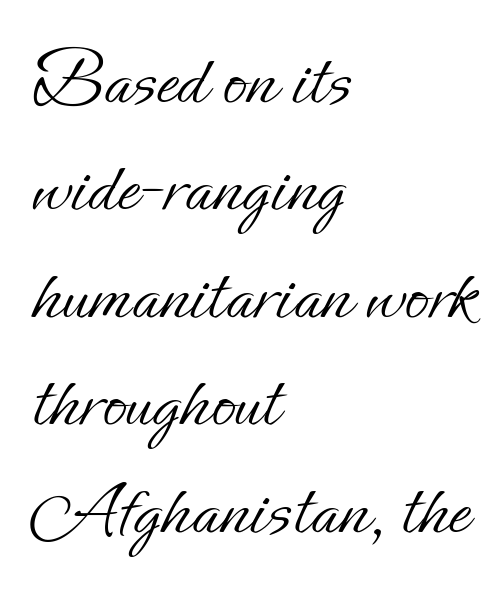
{"bold": "no", "weight": "light", "width": "normal", "stroke_contrast": "low", "x_height": "small", "monospaced": "no", "underline": "no", "align": "left", "line_spacing": "normal", "line_spacing_ratio": 1.36, "letter_spacing": "normal", "letter_spacing_em": 0.0, "glyph_px": 79}
